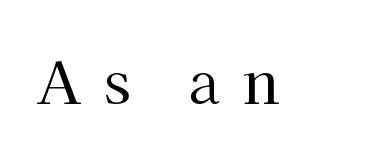
The specimen reads as upright at a glance. Character widths vary here, with narrow letters taking less room than wide ones. Unbolded letterforms with no extra heft. Letters rest on an invisible, unmarked baseline. Honestly, the letter spacing is so wide it's the main thing you notice.
